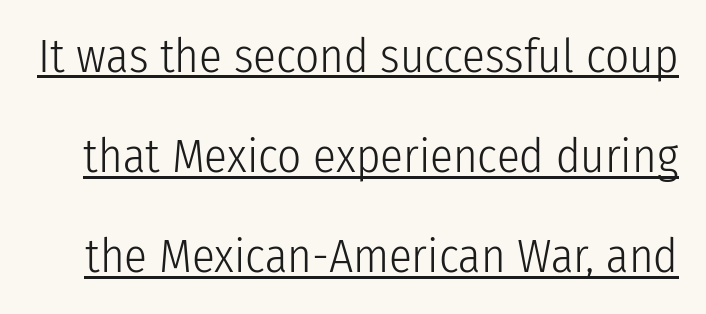
This is underlined copy, the kind a proofreader might mark for attention. Standard letterfit; no display-style spreading of the glyphs. Letters have the restrained weight of plain body copy at most. The designer went with a sans here, leaving each stem footless. Each letter keeps its own natural width here, so spacing adapts to shape.
